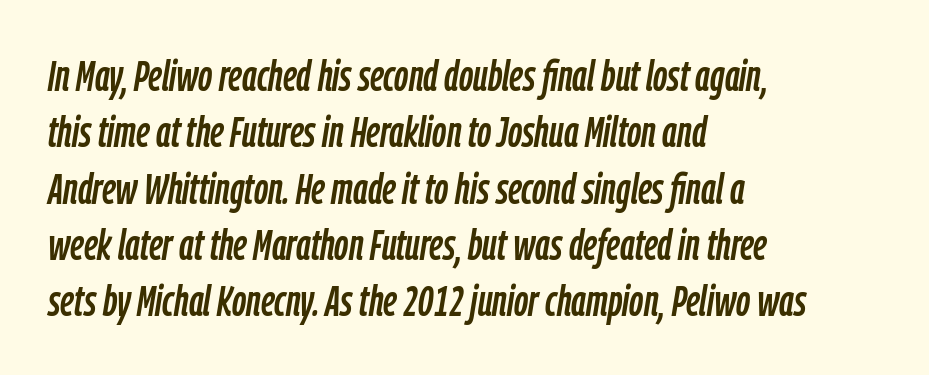
{"italic": "yes", "lean": "right", "slant_degrees": 9, "width": "condensed", "stroke_contrast": "low", "x_height": "medium", "monospaced": "no", "underline": "no", "align": "left", "line_spacing": "normal", "line_spacing_ratio": 1.28, "letter_spacing": "normal", "letter_spacing_em": 0.0, "glyph_px": 44}
